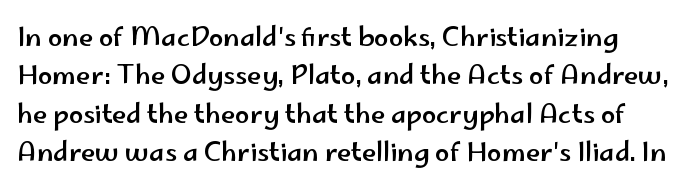
Q: Is the text italic (slanted)? A: No, it is upright.
Q: Is the text underlined? A: No.
Q: Is the spacing between letters normal or unusually wide? A: Normal.
Q: Is the spacing between lines tight, normal or loose? A: Normal.
